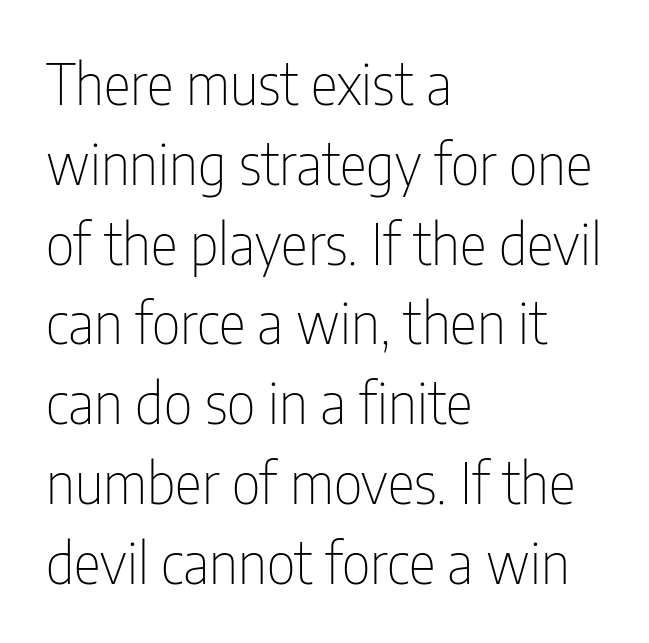
Baseline-to-baseline distance is the conventional proportion of letter height. A typesetter would call this proportional, since set widths differ per character. The setting favours the left margin, as ordinary paragraphs usually do. A bare baseline throughout the passage.
